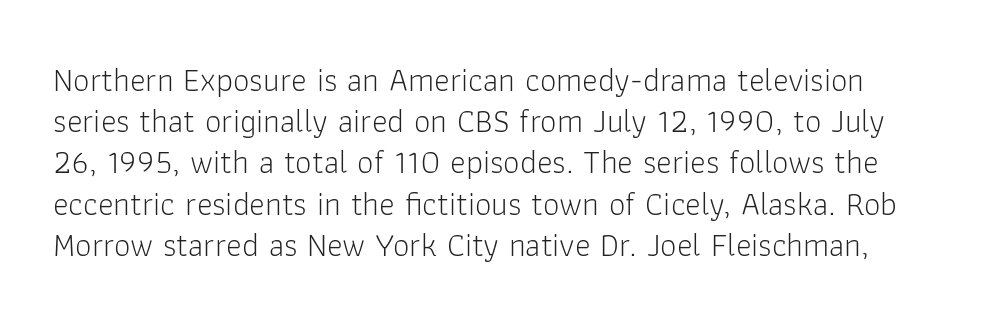
A roman cut, with each character standing at attention. Is this a heavy cut? Hardly; it is regular or lighter. Is this a fixed-width face? No — the glyphs have proportional, varying widths. Check the space under the baseline: it is left empty.
